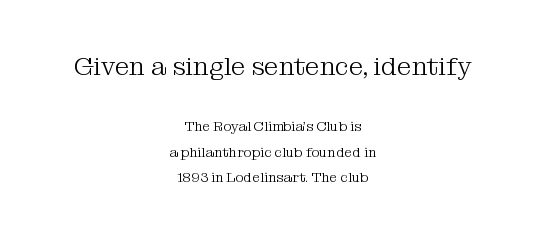
The image shows 26 px text type, upright; set centered, line spacing 1.82x, normal letter spacing, not underlined; the first (top) block is 1.86x larger.
